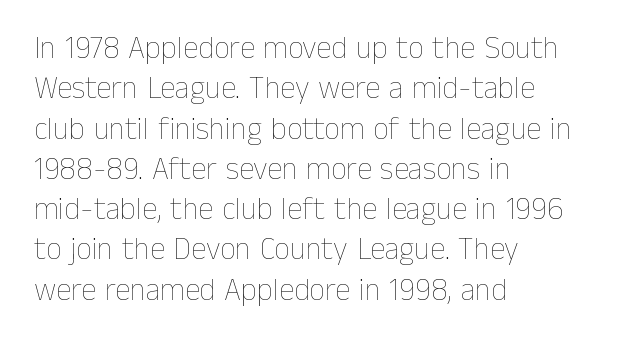
{"italic": "no", "bold": "no", "weight": "thin", "width": "normal", "stroke_contrast": "low", "x_height": "medium", "monospaced": "no", "underline": "no", "align": "left", "line_spacing": "normal", "line_spacing_ratio": 1.3, "letter_spacing": "normal", "letter_spacing_em": 0.0, "glyph_px": 31}
